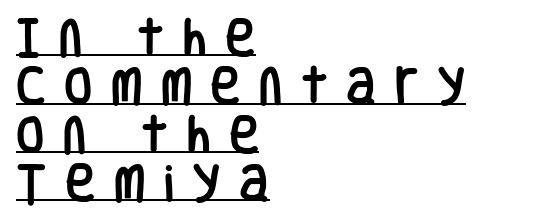
Q: Is the text italic (slanted)? A: No, it is upright.
Q: Is the typeface a serif or a sans-serif typeface? A: Sans-serif.
Q: Is the text underlined? A: Yes.
Q: How is the paragraph aligned? A: Left-aligned.
Q: Is the spacing between letters normal or unusually wide? A: Unusually wide.
Q: Width (condensed, normal, or wide)? A: Condensed.
Q: Stroke contrast? A: Low.
Q: x-height? A: Large.
Q: Monospaced? A: No.
